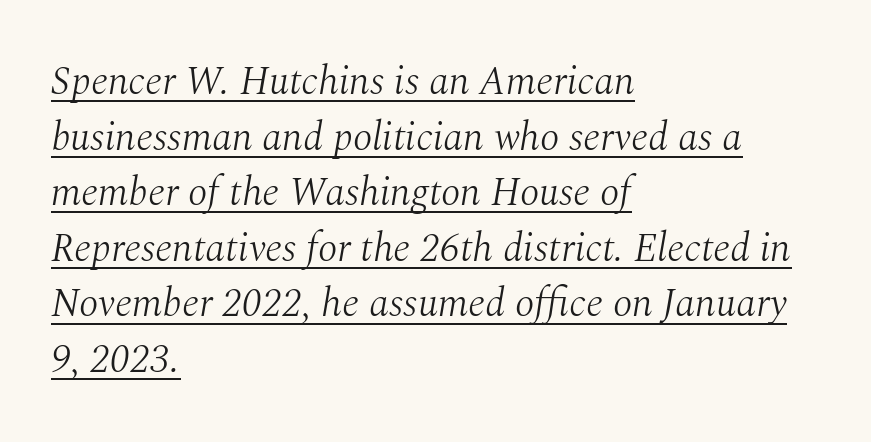
{"serif": "yes", "italic": "yes", "lean": "right", "slant_degrees": 10, "bold": "no", "weight": "light", "width": "normal", "stroke_contrast": "medium", "x_height": "medium", "monospaced": "no", "underline": "yes", "align": "left", "line_spacing": "normal", "line_spacing_ratio": 1.39, "letter_spacing": "normal", "letter_spacing_em": 0.0, "glyph_px": 40}
